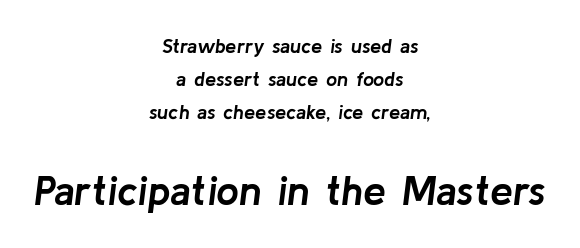
The image shows 41 px semibold type, italic (leaning right); set centered, normal line spacing (1.65x), normal letter spacing, not underlined; the second (bottom) block is 2.05x larger; low stroke contrast and a medium x-height.
